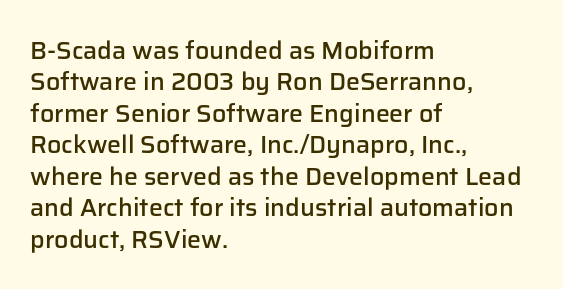
Q: Is the text bold? A: Semi-bold.
Q: Is the text italic (slanted)? A: No, it is upright.
Q: Is the text underlined? A: No.
Q: How is the paragraph aligned? A: Left-aligned.
Q: Is the spacing between letters normal or unusually wide? A: Normal.
Q: Is the spacing between lines tight, normal or loose? A: Normal.
